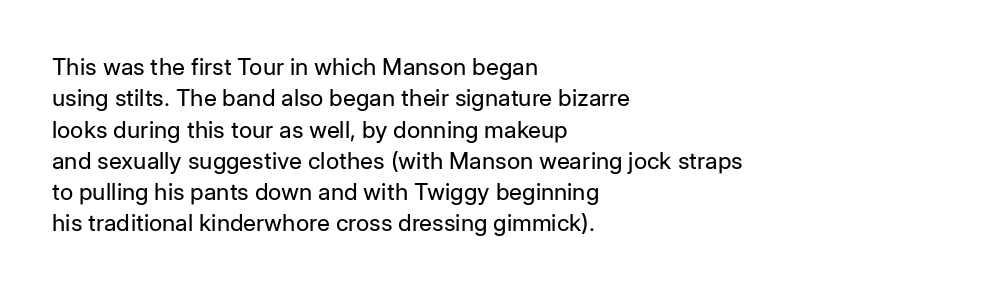
{"italic": "no", "bold": "no", "underline": "no", "align": "left", "line_spacing": "normal", "line_spacing_ratio": 1.36, "letter_spacing": "normal", "letter_spacing_em": 0.0, "glyph_px": 23}
